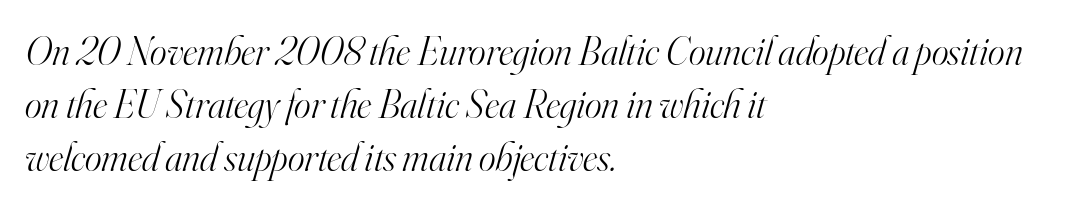
{"serif": "yes", "italic": "yes", "lean": "right", "slant_degrees": 16, "bold": "no", "weight": "light", "width": "normal", "stroke_contrast": "high", "x_height": "small", "monospaced": "no", "underline": "no", "align": "left", "line_spacing": "normal", "line_spacing_ratio": 1.32, "letter_spacing": "normal", "letter_spacing_em": 0.0, "glyph_px": 40}
